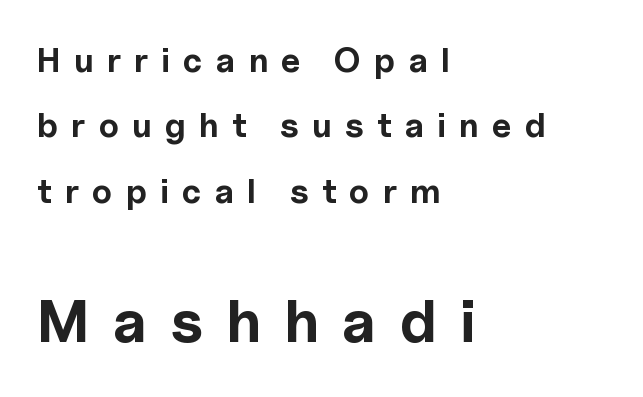
Q: Is the text bold? A: Yes.
Q: Is the text italic (slanted)? A: No, it is upright.
Q: Is the typeface a serif or a sans-serif typeface? A: Sans-serif.
Q: Is the text underlined? A: No.
Q: How is the paragraph aligned? A: Left-aligned.
Q: Is the spacing between letters normal or unusually wide? A: Unusually wide.
Q: Is the spacing between lines tight, normal or loose? A: Loose.
Q: Which block of text is set in a larger size, the first (top) or the second (bottom)? A: The second (bottom) one.
Q: Width (condensed, normal, or wide)? A: Normal.
Q: x-height? A: Medium.
Q: Monospaced? A: No.
